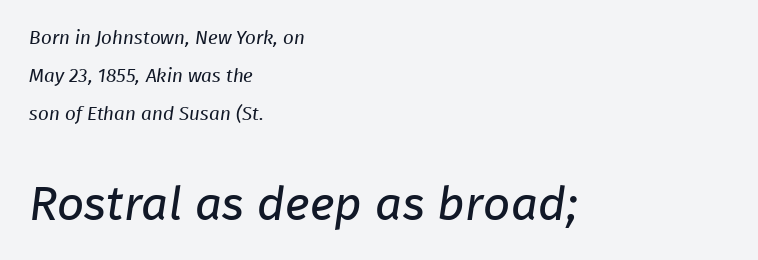
Serifs: no, the terminals of the letterforms are clean. Look at the tracking — it's just the regular setting, nothing added. Whoever set this chose breathing room over compactness in the vertical rhythm. Heaviness? Minimal to ordinary, like unemphasized prose.
